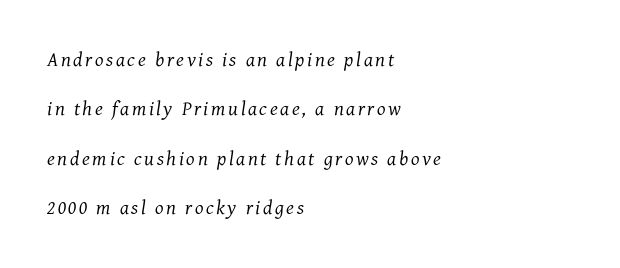
The image shows 20 px text type, italic (leaning right); set left-aligned, loose line spacing (2.47x), not underlined.
